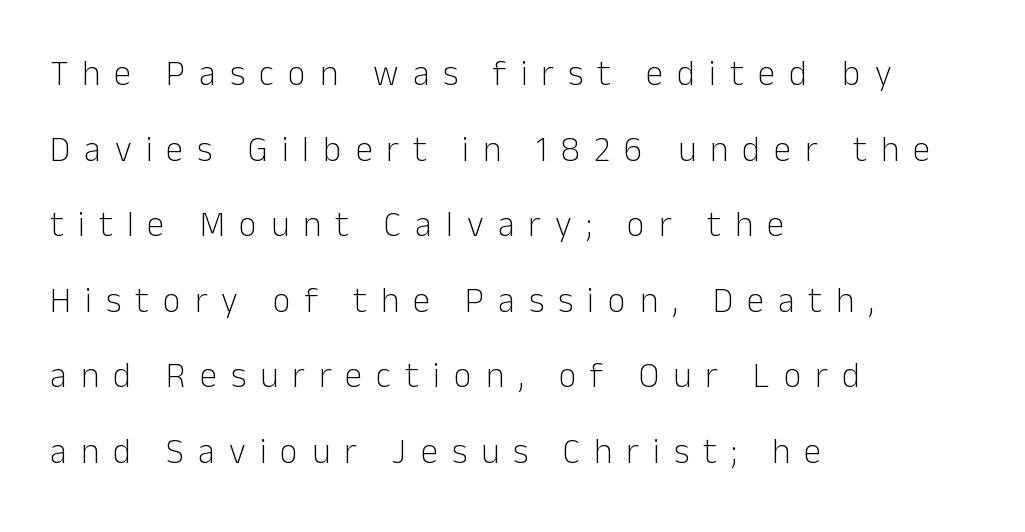
Q: Is the text bold? A: No.
Q: Is the text italic (slanted)? A: No, it is upright.
Q: Is the typeface a serif or a sans-serif typeface? A: Sans-serif.
Q: Is the text underlined? A: No.
Q: How is the paragraph aligned? A: Left-aligned.
Q: Is the spacing between letters normal or unusually wide? A: Unusually wide.
Q: Is the spacing between lines tight, normal or loose? A: Loose.
Q: Width (condensed, normal, or wide)? A: Normal.
Q: Stroke contrast? A: Low.
Q: x-height? A: Medium.
Q: Monospaced? A: No.
